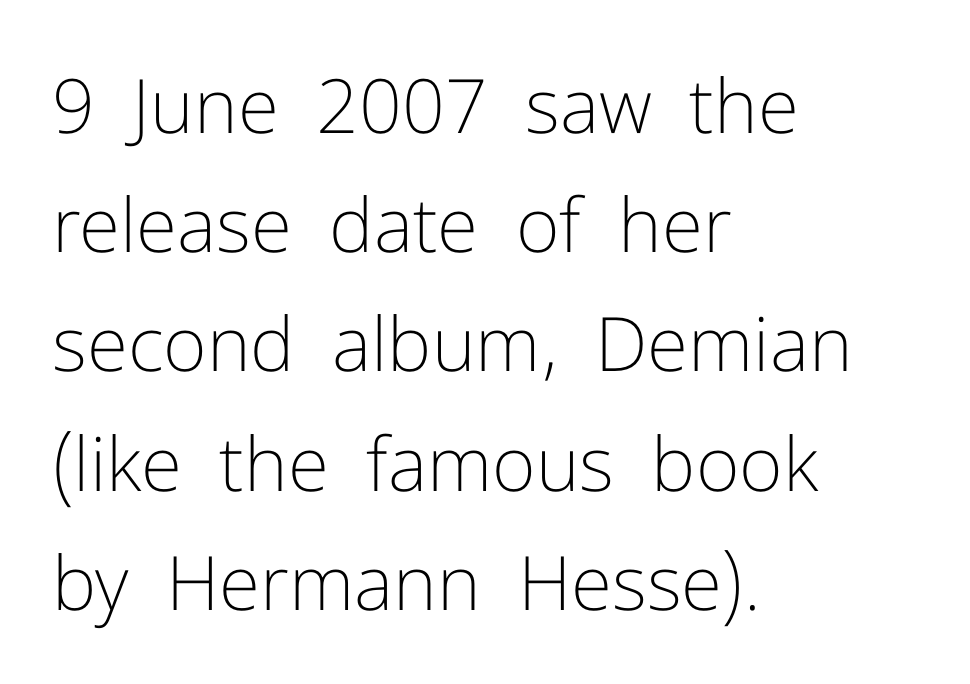
{"serif": "no", "italic": "no", "bold": "no", "weight": "light", "width": "normal", "stroke_contrast": "low", "x_height": "medium", "monospaced": "no", "underline": "no", "align": "left", "line_spacing": "normal", "line_spacing_ratio": 1.59, "letter_spacing": "normal", "letter_spacing_em": 0.0, "glyph_px": 75}
